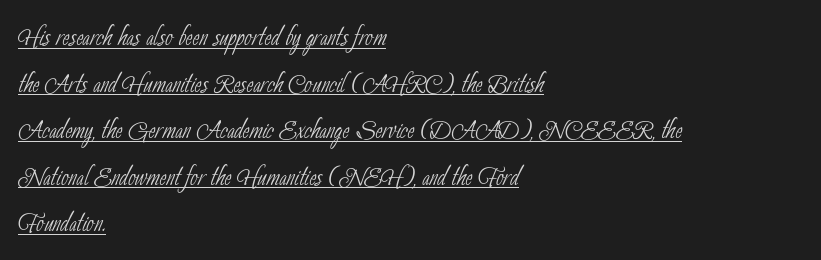
The image shows 33 px thin, condensed sans-serif type; set left-aligned, normal line spacing (1.41x), normal letter spacing, underlined; low stroke contrast and a small x-height.
